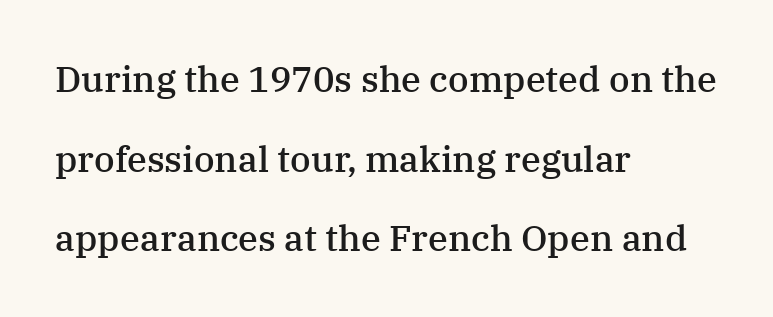
{"serif": "yes", "italic": "no", "bold": "semi", "weight": "semibold", "width": "normal", "stroke_contrast": "medium", "x_height": "medium", "monospaced": "no", "underline": "no", "align": "left", "line_spacing": "loose", "line_spacing_ratio": 2.21, "letter_spacing": "normal", "letter_spacing_em": 0.0, "glyph_px": 36}
